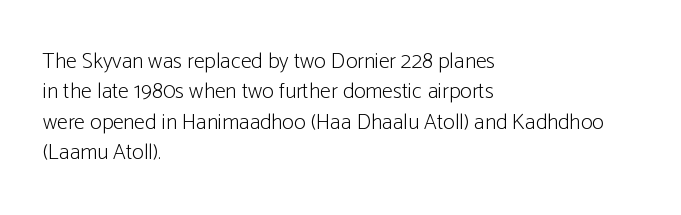
Q: Is the text bold? A: No.
Q: Is the text italic (slanted)? A: No, it is upright.
Q: Is the text underlined? A: No.
Q: How is the paragraph aligned? A: Left-aligned.
Q: Is the spacing between letters normal or unusually wide? A: Normal.
Q: Is the spacing between lines tight, normal or loose? A: Normal.
